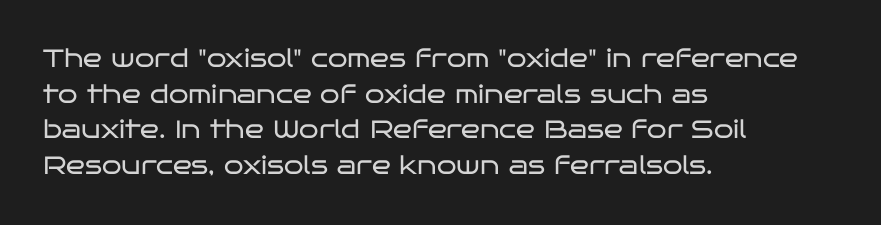
Q: Is the text bold? A: No.
Q: Is the text italic (slanted)? A: No, it is upright.
Q: Is the text underlined? A: No.
Q: How is the paragraph aligned? A: Left-aligned.
Q: Is the spacing between letters normal or unusually wide? A: Normal.
Q: Is the spacing between lines tight, normal or loose? A: Normal.
